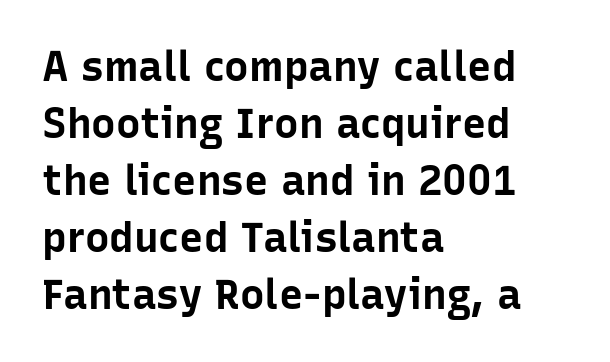
This rendering features lettering with no underline. The characters display no serif detailing; their extremities are plain. Each letter keeps its own natural width here, so spacing adapts to shape. These lines are set flush left with a ragged right edge. Reading down the column, the eye jumps a familiar distance to each next line.
